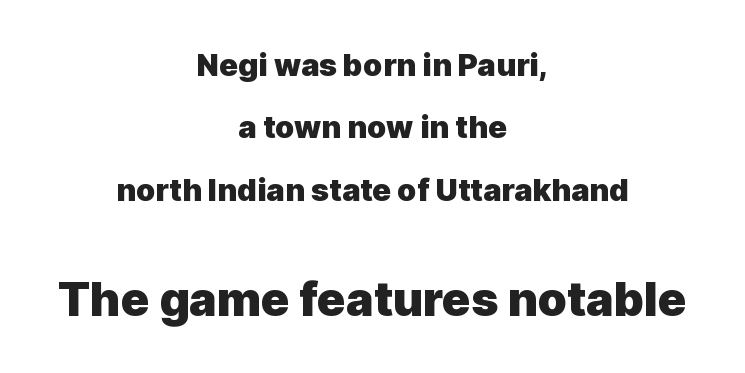
Q: Is the text bold? A: Yes.
Q: Is the text italic (slanted)? A: No, it is upright.
Q: Is the typeface a serif or a sans-serif typeface? A: Sans-serif.
Q: Is the text underlined? A: No.
Q: How is the paragraph aligned? A: Centered.
Q: Is the spacing between letters normal or unusually wide? A: Normal.
Q: Is the spacing between lines tight, normal or loose? A: Loose.
Q: Which block of text is set in a larger size, the first (top) or the second (bottom)? A: The second (bottom) one.
Q: Width (condensed, normal, or wide)? A: Normal.
Q: x-height? A: Medium.
Q: Monospaced? A: No.
